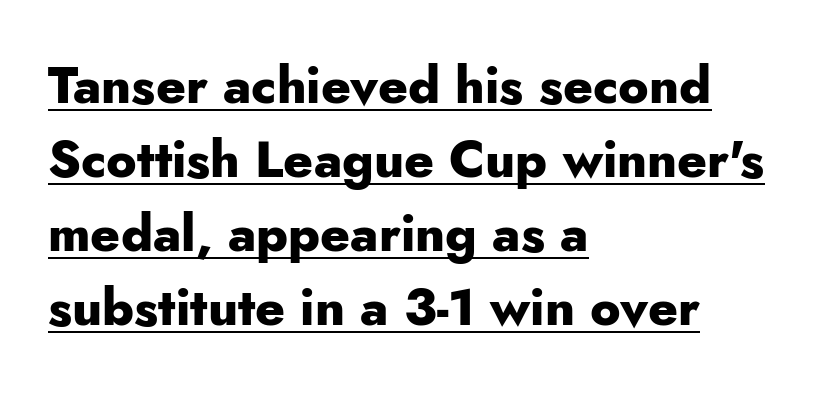
Q: Is the text bold? A: Yes.
Q: Is the text italic (slanted)? A: No, it is upright.
Q: Is the typeface a serif or a sans-serif typeface? A: Sans-serif.
Q: Is the text underlined? A: Yes.
Q: How is the paragraph aligned? A: Left-aligned.
Q: Is the spacing between letters normal or unusually wide? A: Normal.
Q: Is the spacing between lines tight, normal or loose? A: Normal.
Q: Width (condensed, normal, or wide)? A: Normal.
Q: Stroke contrast? A: Low.
Q: x-height? A: Small.
Q: Monospaced? A: No.
